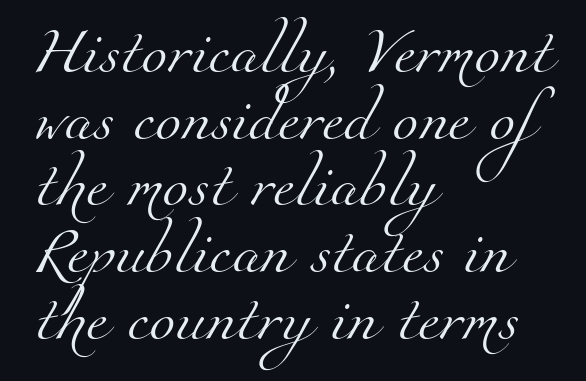
{"serif": "yes", "bold": "no", "weight": "light", "width": "normal", "stroke_contrast": "medium", "x_height": "small", "monospaced": "no", "underline": "no", "align": "left", "line_spacing": "normal", "line_spacing_ratio": 1.42, "letter_spacing": "normal", "letter_spacing_em": 0.0, "glyph_px": 47}
